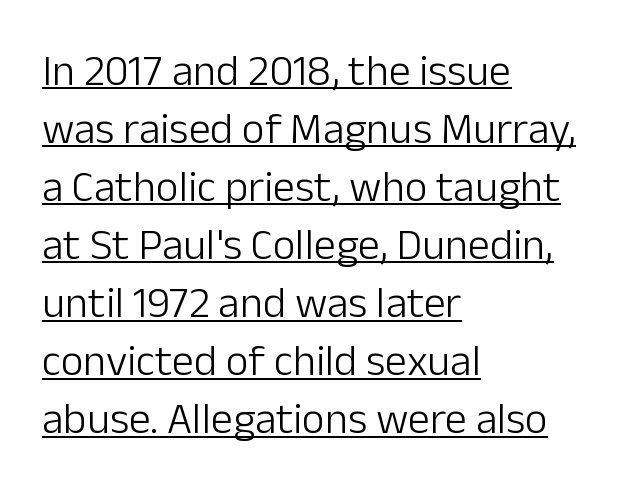
{"serif": "no", "italic": "no", "bold": "no", "weight": "light", "width": "normal", "stroke_contrast": "low", "x_height": "medium", "monospaced": "no", "underline": "yes", "align": "left", "line_spacing": "normal", "line_spacing_ratio": 1.32, "letter_spacing": "normal", "letter_spacing_em": 0.0, "glyph_px": 44}
